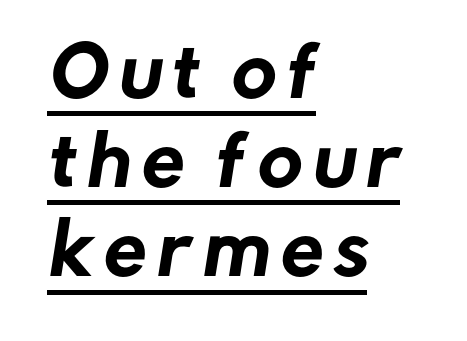
Q: Is the typeface a serif or a sans-serif typeface? A: Sans-serif.
Q: Is the text underlined? A: Yes.
Q: How is the paragraph aligned? A: Left-aligned.
Q: Is the spacing between lines tight, normal or loose? A: Normal.
Q: Width (condensed, normal, or wide)? A: Normal.
Q: Stroke contrast? A: Low.
Q: x-height? A: Medium.
Q: Monospaced? A: No.
